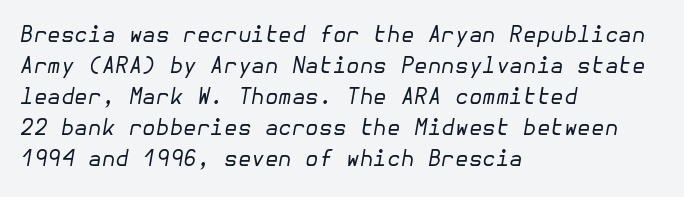
Q: Is the text bold? A: No.
Q: Is the text italic (slanted)? A: Yes, it leans right by about 10 degrees.
Q: Is the text underlined? A: No.
Q: How is the paragraph aligned? A: Left-aligned.
Q: Is the spacing between letters normal or unusually wide? A: Normal.
Q: Is the spacing between lines tight, normal or loose? A: Normal.
